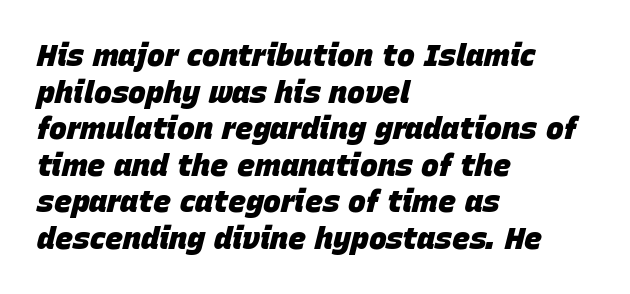
Q: Is the text bold? A: Yes.
Q: Is the text italic (slanted)? A: Yes, it leans right by about 15 degrees.
Q: Is the text underlined? A: No.
Q: How is the paragraph aligned? A: Left-aligned.
Q: Is the spacing between letters normal or unusually wide? A: Normal.
Q: Width (condensed, normal, or wide)? A: Normal.
Q: Stroke contrast? A: Low.
Q: x-height? A: Large.
Q: Monospaced? A: No.
